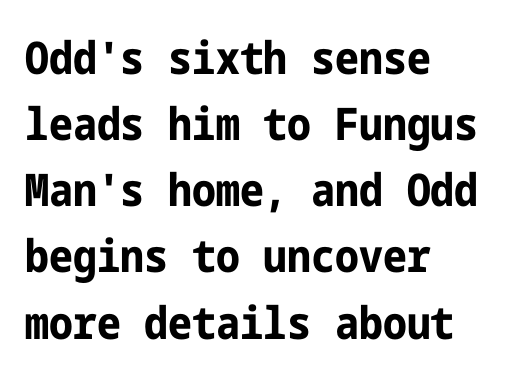
Weight: bold. Just letters on the line, the space beneath them empty. Horizontal alignment here is leftward, the default for most running prose. Each letter's strokes conclude bluntly, with no projecting serifs.
